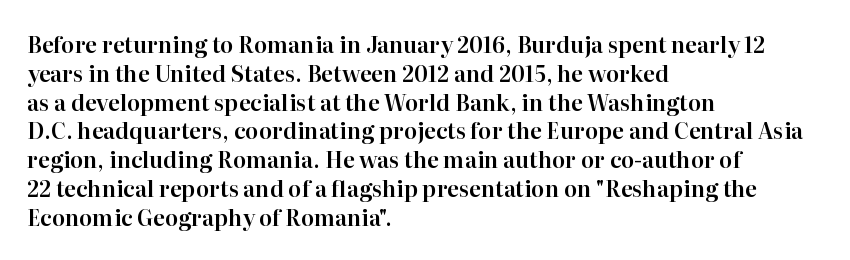
Q: Is the text italic (slanted)? A: No, it is upright.
Q: Is the text underlined? A: No.
Q: How is the paragraph aligned? A: Left-aligned.
Q: Is the spacing between letters normal or unusually wide? A: Normal.
Q: Is the spacing between lines tight, normal or loose? A: Normal.
